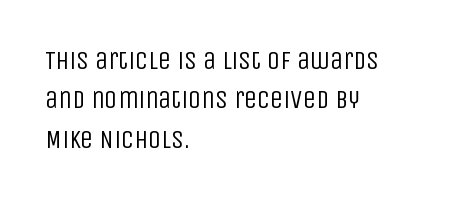
{"italic": "no", "bold": "no", "underline": "no", "align": "left", "line_spacing": "normal", "line_spacing_ratio": 1.51, "letter_spacing": "normal", "letter_spacing_em": 0.0, "glyph_px": 26}
